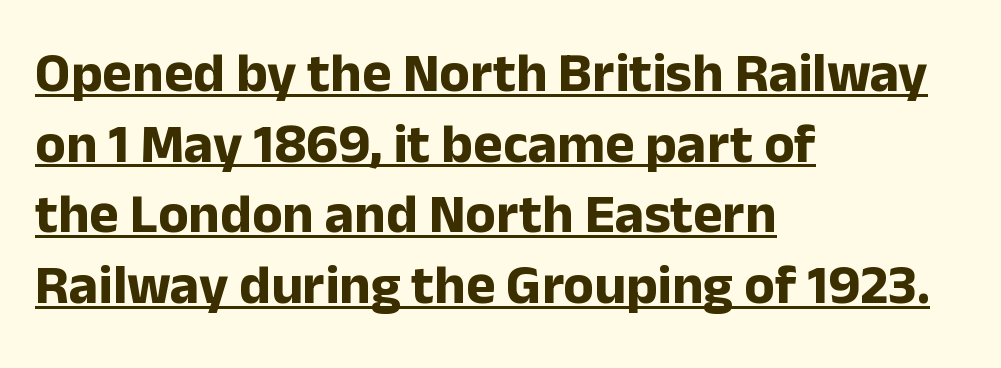
{"serif": "no", "italic": "no", "bold": "yes", "weight": "bold", "width": "normal", "stroke_contrast": "low", "x_height": "medium", "monospaced": "no", "underline": "yes", "align": "left", "line_spacing": "normal", "line_spacing_ratio": 1.26, "letter_spacing": "normal", "letter_spacing_em": 0.0, "glyph_px": 56}
